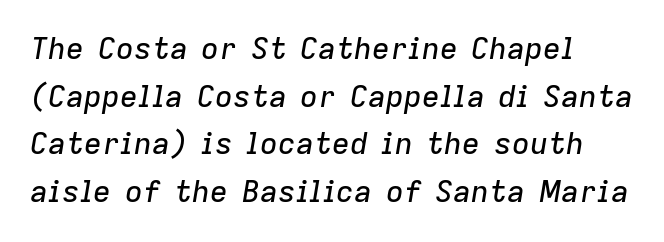
Rows of type keep a routine distance in the vertical direction. Any mark beneath the type? The region is blank. Standard letterfit; no display-style spreading of the glyphs. The face used here is proportionally spaced, like ordinary book or web type.
